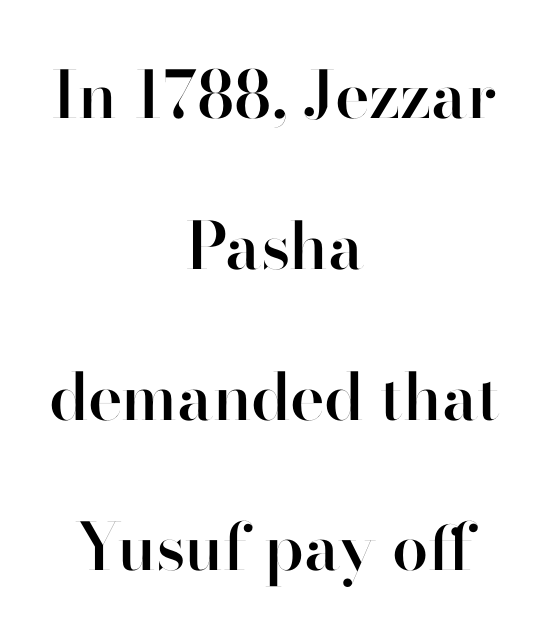
Q: Is the text bold? A: Semi-bold.
Q: Is the text italic (slanted)? A: No, it is upright.
Q: Is the typeface a serif or a sans-serif typeface? A: Sans-serif.
Q: Is the text underlined? A: No.
Q: How is the paragraph aligned? A: Centered.
Q: Is the spacing between letters normal or unusually wide? A: Normal.
Q: Is the spacing between lines tight, normal or loose? A: Loose.
Q: Width (condensed, normal, or wide)? A: Normal.
Q: Stroke contrast? A: High.
Q: x-height? A: Small.
Q: Monospaced? A: No.
